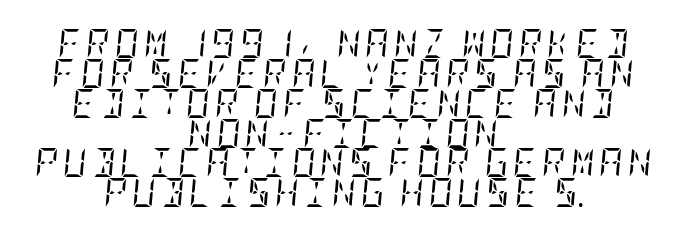
The image shows 29 px regular-weight, condensed serif type, italic (leaning right); set centered, tight line spacing (1.03x), not underlined; low stroke contrast and a large x-height.
